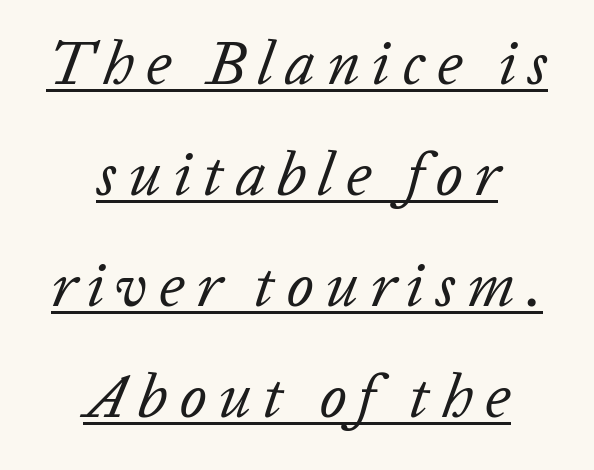
Q: Is the text bold? A: No.
Q: Is the text italic (slanted)? A: Yes, it leans right by about 20 degrees.
Q: Is the text underlined? A: Yes.
Q: How is the paragraph aligned? A: Centered.
Q: Width (condensed, normal, or wide)? A: Normal.
Q: Stroke contrast? A: Low.
Q: x-height? A: Medium.
Q: Monospaced? A: No.
